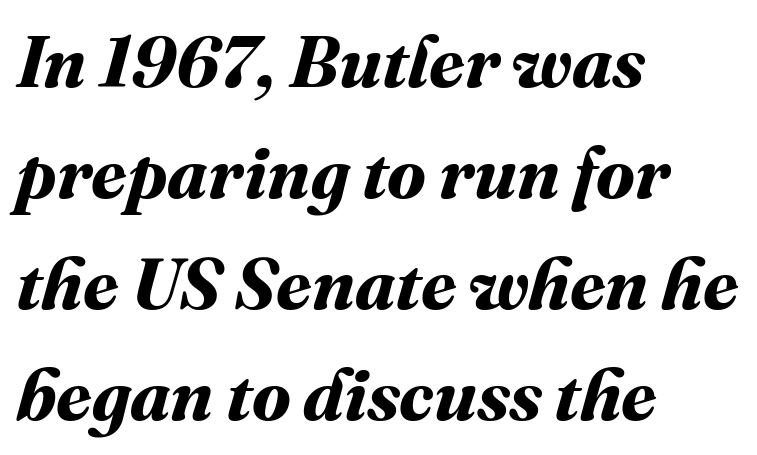
The image shows 72 px bold type; set left-aligned, normal line spacing (1.54x), normal letter spacing, not underlined; medium stroke contrast and a medium x-height.
